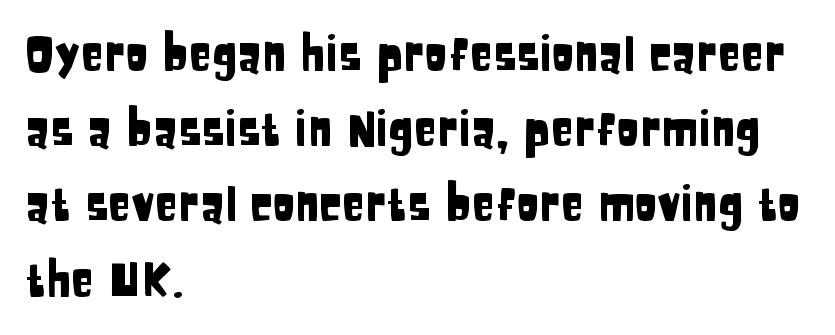
Lines of text with bare space underneath. These lines are rendered in a variable-pitch font. Rows of type keep a routine distance in the vertical direction. Observe the absence of serifs on each vertical stroke in this sample. Designer's note — italics off, roman on. The ragged edge is on the right, which tells us the setting is flush left.
